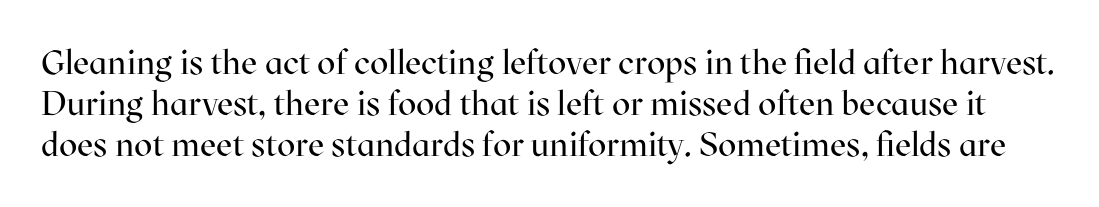
These lines were composed using upright roman letters. The letters carry serifs — small finishing strokes at the ends of their stems. You could not count columns in this text — the font is proportionally spaced. Weight class: somewhere from thin through regular. Inter-character spacing is left at the font's built-in metrics.
